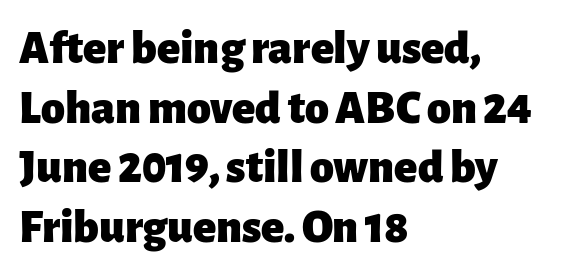
{"serif": "no", "italic": "no", "bold": "yes", "weight": "heavy", "width": "normal", "stroke_contrast": "low", "x_height": "medium", "monospaced": "no", "underline": "no", "align": "left", "line_spacing_ratio": 1.24, "letter_spacing": "normal", "letter_spacing_em": 0.0, "glyph_px": 48}
